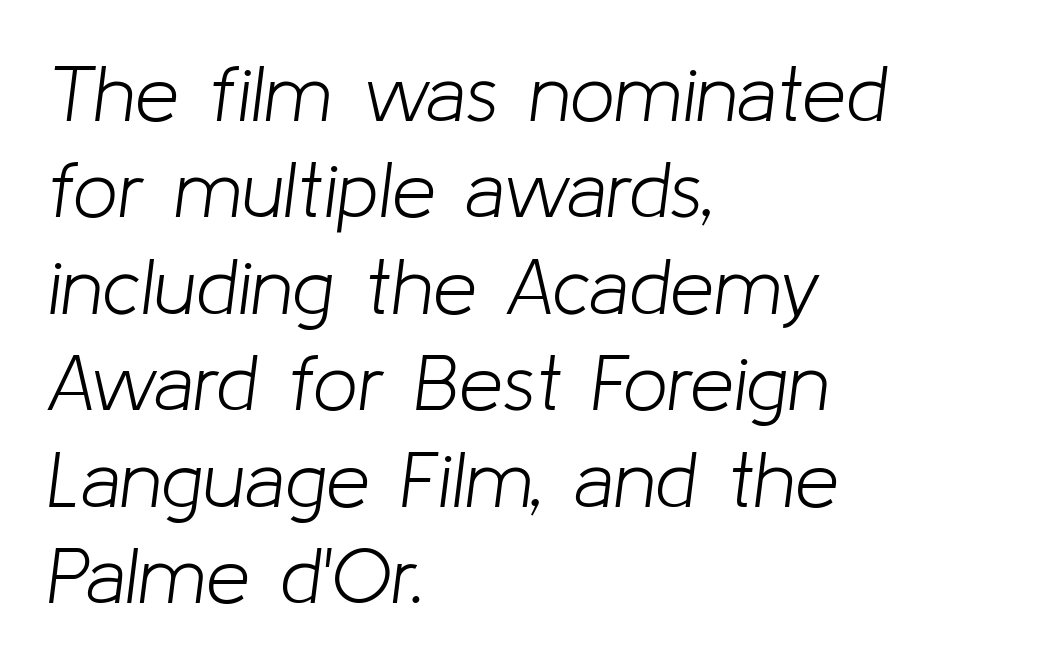
Q: Is the text bold? A: No.
Q: Is the text italic (slanted)? A: Yes, it leans right by about 8 degrees.
Q: Is the text underlined? A: No.
Q: How is the paragraph aligned? A: Left-aligned.
Q: Is the spacing between letters normal or unusually wide? A: Normal.
Q: Width (condensed, normal, or wide)? A: Normal.
Q: Stroke contrast? A: Low.
Q: x-height? A: Medium.
Q: Monospaced? A: No.
